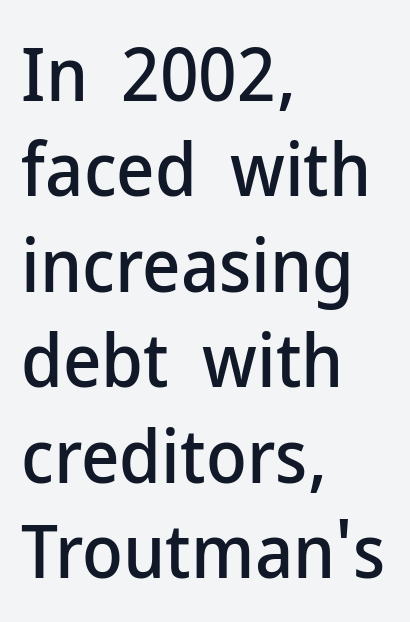
The image shows 74 px sans-serif type, upright; set left-aligned, normal line spacing (1.29x), normal letter spacing, not underlined; low stroke contrast and a medium x-height.
